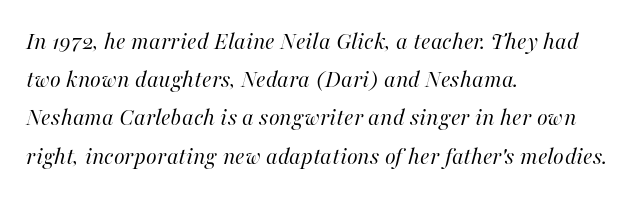
Q: Is the text bold? A: No.
Q: Is the text italic (slanted)? A: Yes, it leans right by about 16 degrees.
Q: Is the text underlined? A: No.
Q: How is the paragraph aligned? A: Left-aligned.
Q: Is the spacing between letters normal or unusually wide? A: Normal.
Q: Is the spacing between lines tight, normal or loose? A: Normal.
